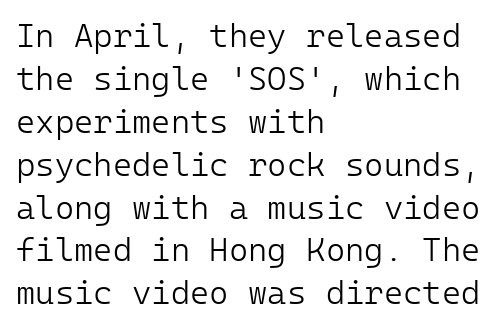
Q: Is the text bold? A: No.
Q: Is the text italic (slanted)? A: No, it is upright.
Q: Is the typeface a serif or a sans-serif typeface? A: Sans-serif.
Q: Is the text underlined? A: No.
Q: How is the paragraph aligned? A: Left-aligned.
Q: Is the spacing between letters normal or unusually wide? A: Normal.
Q: Is the spacing between lines tight, normal or loose? A: Normal.
Q: Width (condensed, normal, or wide)? A: Normal.
Q: Stroke contrast? A: Low.
Q: x-height? A: Medium.
